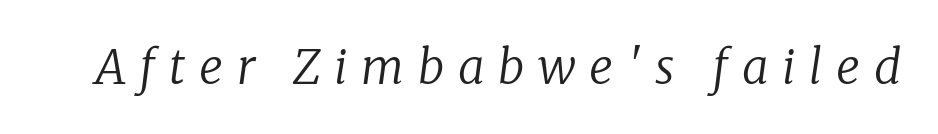
The image shows 47 px regular-weight serif type, italic (leaning right); set unusually wide letter spacing (+0.29 em), not underlined; low stroke contrast and a medium x-height.
